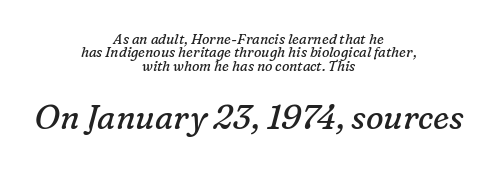
The space between consecutive lines is stingy. Designer's note — italics engaged. Nothing unusual about the tracking: characters are spaced as the font intends. The characters display serif detailing at their extremities. Rule under the text: the space is simply empty. The weight would be labelled regular, book, light, or lighter still.
